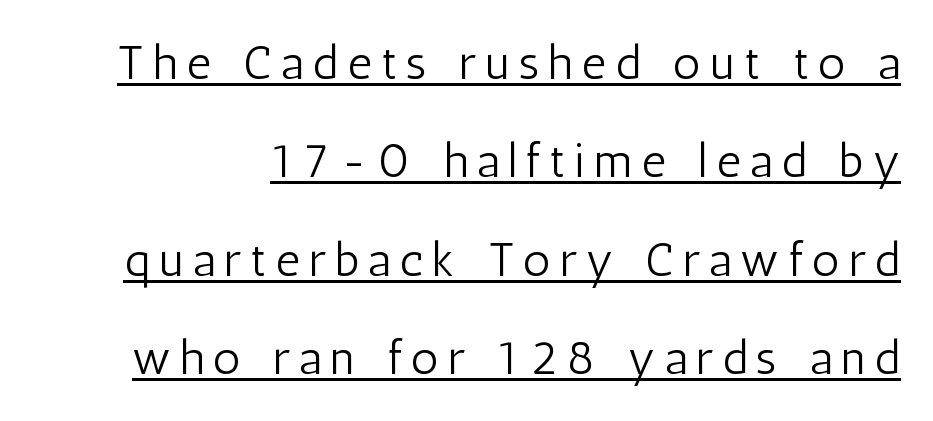
{"serif": "no", "italic": "no", "bold": "no", "weight": "light", "width": "condensed", "stroke_contrast": "low", "x_height": "medium", "monospaced": "no", "underline": "yes", "line_spacing": "loose", "line_spacing_ratio": 2.05, "glyph_px": 48}
